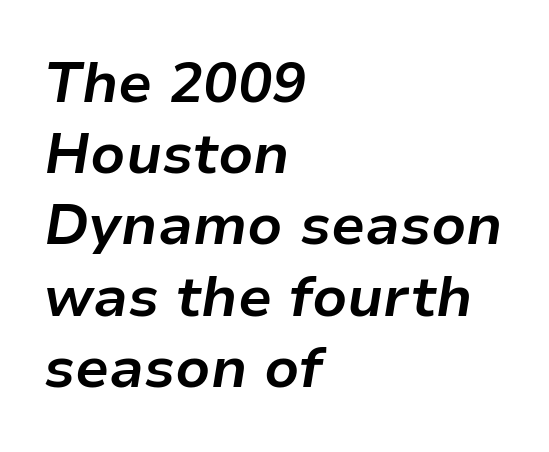
{"italic": "yes", "lean": "right", "slant_degrees": 9, "bold": "yes", "weight": "bold", "width": "normal", "stroke_contrast": "low", "x_height": "medium", "monospaced": "no", "underline": "no", "align": "left", "line_spacing": "normal", "line_spacing_ratio": 1.25, "letter_spacing": "normal", "letter_spacing_em": 0.0, "glyph_px": 57}
